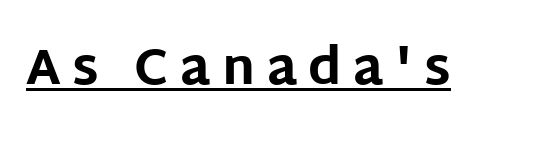
As a designer I'd log this as weight 700, bold. Check the space under the baseline: a stroke is drawn there. Each letter keeps its own natural width here, so spacing adapts to shape. Every stem runs plumb, perpendicular to the baseline. The horizontal fit of the characters is loose and conspicuously gappy. In terms of letterform style, serifs are entirely absent.
